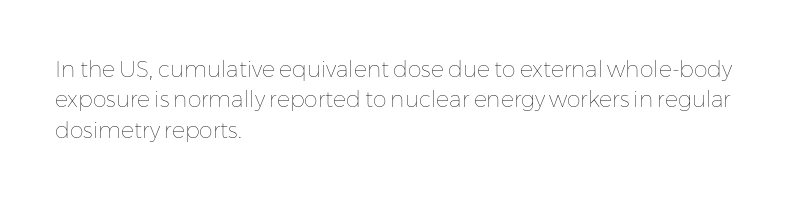
Q: Is the text bold? A: No.
Q: Is the text italic (slanted)? A: No, it is upright.
Q: Is the text underlined? A: No.
Q: How is the paragraph aligned? A: Left-aligned.
Q: Is the spacing between letters normal or unusually wide? A: Normal.
Q: Is the spacing between lines tight, normal or loose? A: Normal.
